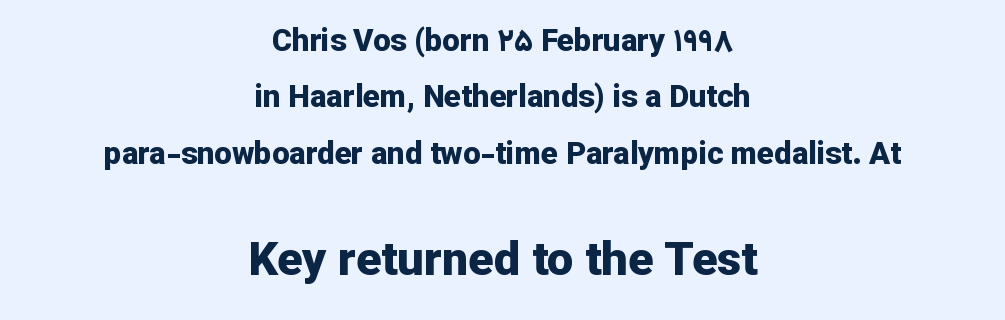
{"serif": "no", "italic": "no", "bold": "yes", "weight": "bold", "width": "normal", "stroke_contrast": "low", "x_height": "medium", "monospaced": "no", "underline": "no", "align": "center", "line_spacing_ratio": 1.82, "letter_spacing": "normal", "letter_spacing_em": 0.0, "larger_block": "second", "size_ratio": 1.52, "glyph_px": 47}
